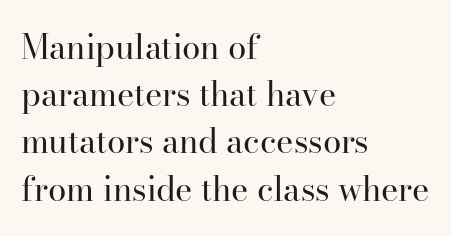
{"serif": "yes", "italic": "no", "bold": "no", "weight": "regular", "width": "normal", "stroke_contrast": "high", "x_height": "small", "monospaced": "no", "underline": "no", "align": "left", "line_spacing": "normal", "line_spacing_ratio": 1.43, "letter_spacing": "normal", "letter_spacing_em": 0.0, "glyph_px": 33}
